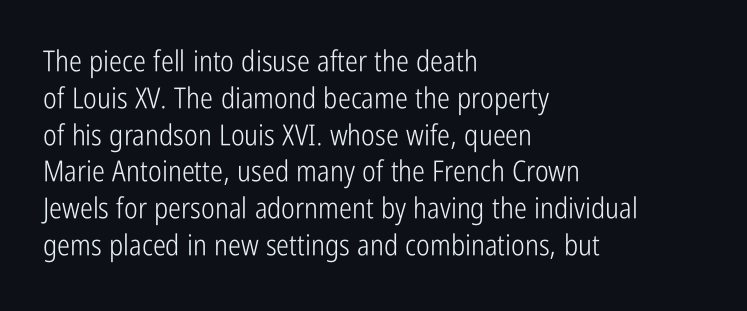
Characters remain perfectly vertical along every line. Think standard paragraph weight, or any step lighter than that. Letters rest on an invisible, unmarked baseline. The face used here is a sans, in the tradition of grotesques and geometrics.
